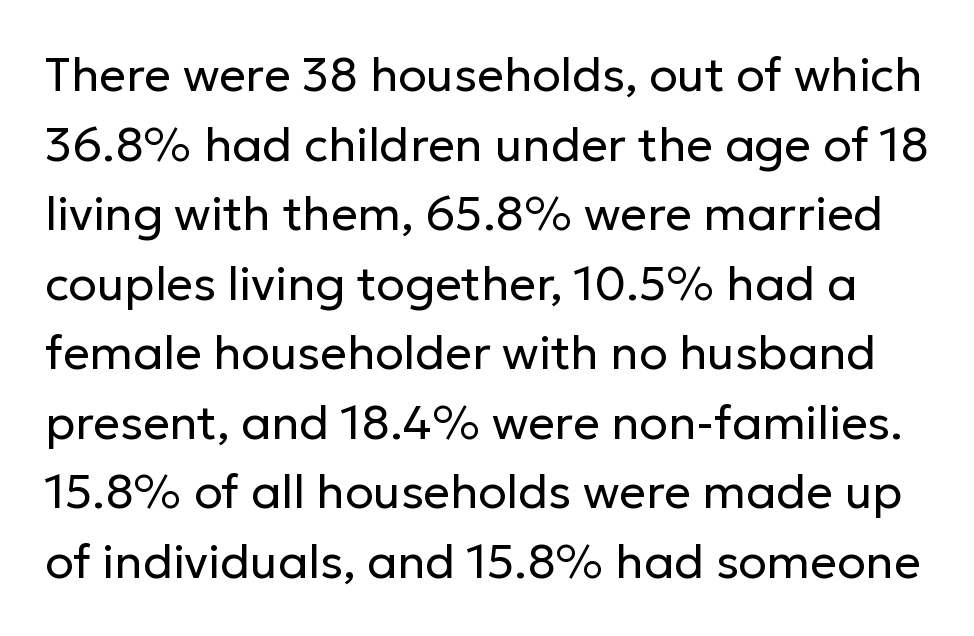
{"serif": "no", "italic": "no", "bold": "no", "weight": "regular", "width": "normal", "stroke_contrast": "low", "x_height": "medium", "monospaced": "no", "underline": "no", "line_spacing": "normal", "line_spacing_ratio": 1.48, "letter_spacing": "normal", "letter_spacing_em": 0.0, "glyph_px": 47}
